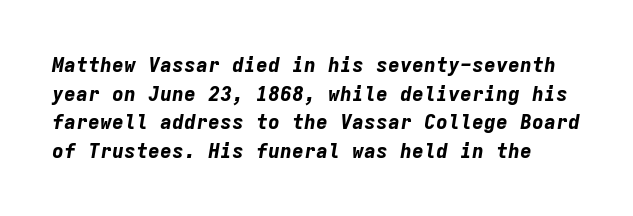
Decoration check: the copy has no underline. The glyphs have the mass of a bold cut. The tracking reads as untouched default to a designer's eye. Compared with ordinary roman type, these characters are visibly tilted. The line-height multiplier appears to be the usual default.
